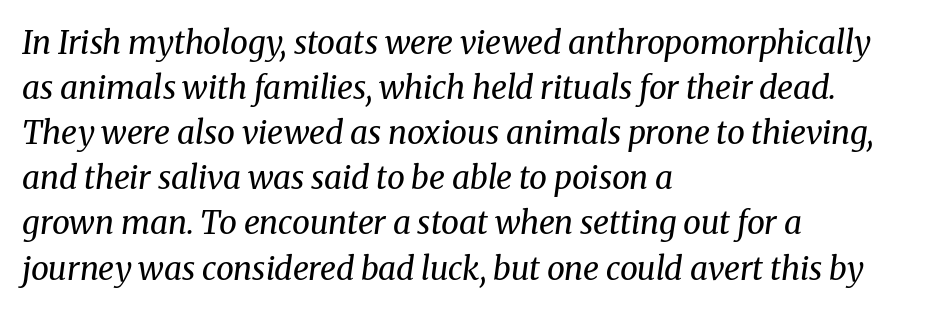
The image shows 32 px regular-weight serif type, italic (leaning right); set left-aligned, normal line spacing (1.41x), normal letter spacing, not underlined; medium stroke contrast and a medium x-height.
